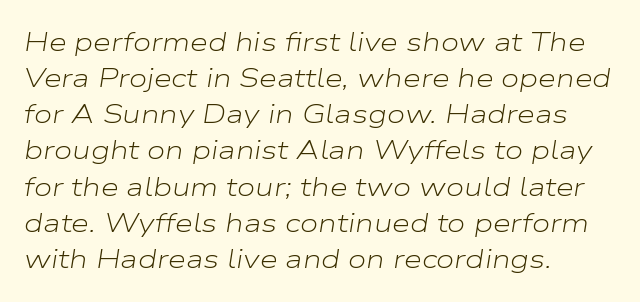
Each row of text sits above clean, open space. The typesetting does not lean heavy: it is not bold. The space between consecutive lines is moderate. You can tell it's italic because the verticals aren't actually vertical. Where is the straight margin? On the left. Compared with typical body copy, the letter spacing here is the same.
